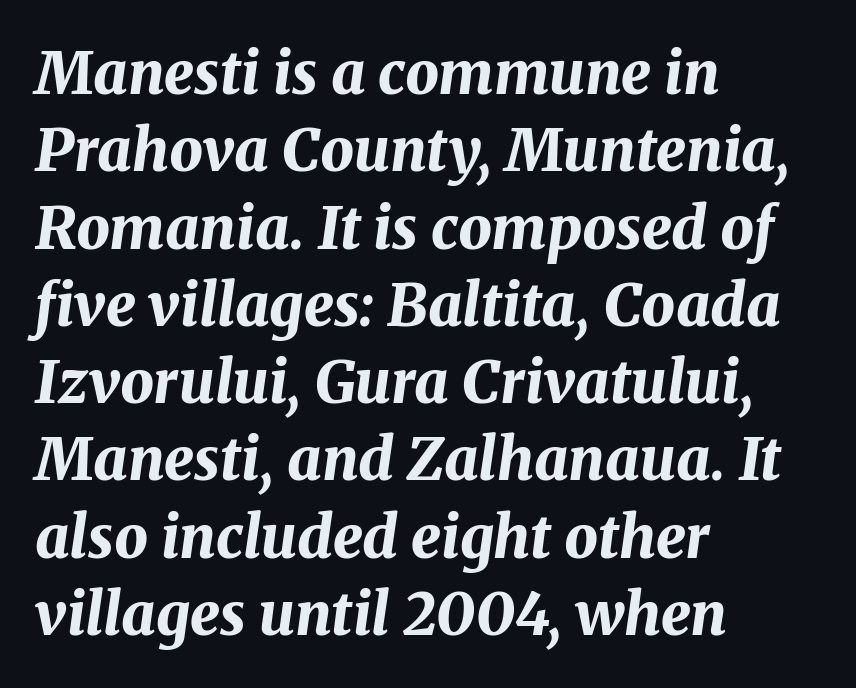
The image shows 59 px bold type, italic (leaning right); set left-aligned, normal line spacing (1.31x), normal letter spacing, not underlined; medium stroke contrast and a medium x-height.
